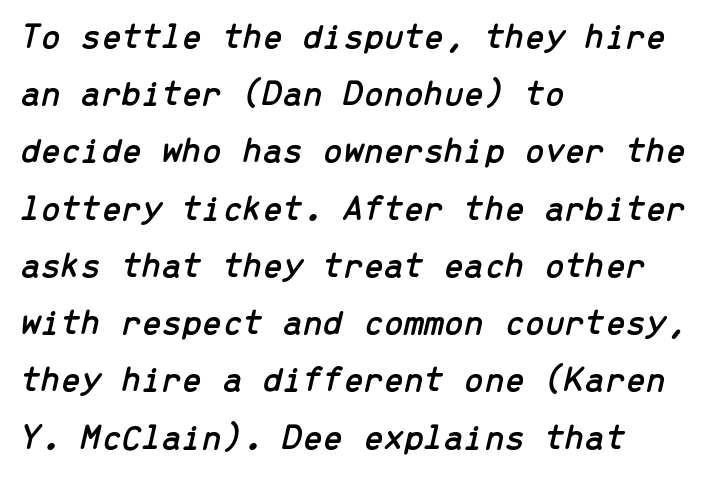
{"italic": "yes", "lean": "right", "slant_degrees": 13, "width": "normal", "stroke_contrast": "low", "x_height": "medium", "monospaced": "yes", "underline": "no", "align": "left", "line_spacing": "normal", "line_spacing_ratio": 1.59, "letter_spacing": "normal", "letter_spacing_em": 0.0, "glyph_px": 36}
